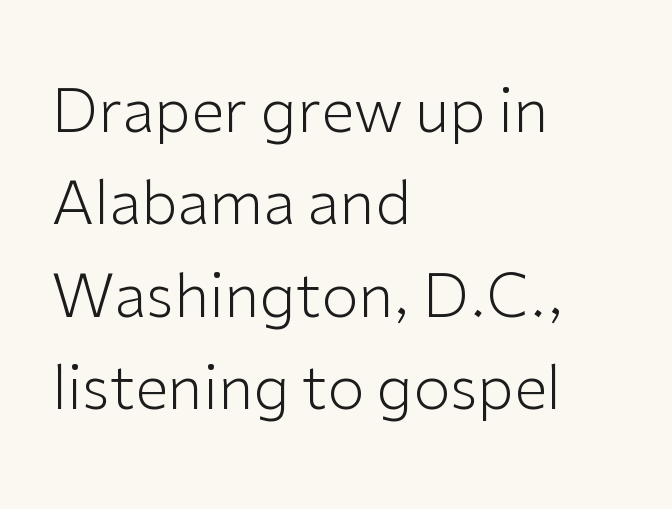
{"serif": "no", "italic": "no", "bold": "no", "weight": "light", "width": "normal", "stroke_contrast": "low", "x_height": "medium", "monospaced": "no", "underline": "no", "align": "left", "line_spacing": "normal", "line_spacing_ratio": 1.54, "letter_spacing": "normal", "letter_spacing_em": 0.0, "glyph_px": 60}
